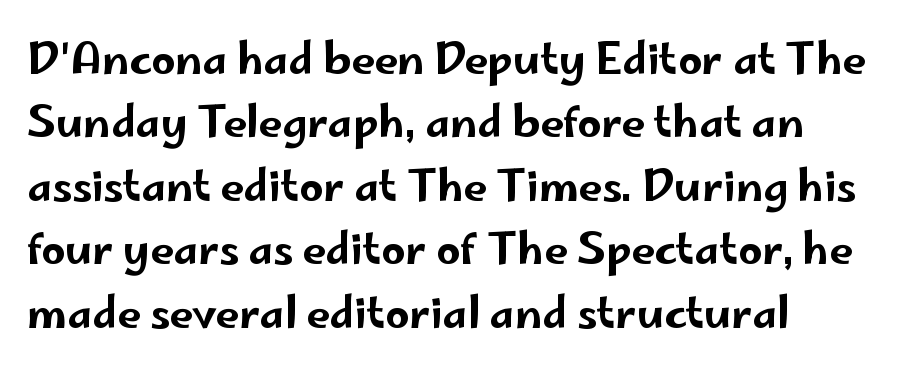
Check under the words: just untouched page. If you drew a line through each stem, it would be perfectly vertical. Casual observation: everything's shoved over to the left. Looks like regular typesetting: each glyph gets only the width it needs.
